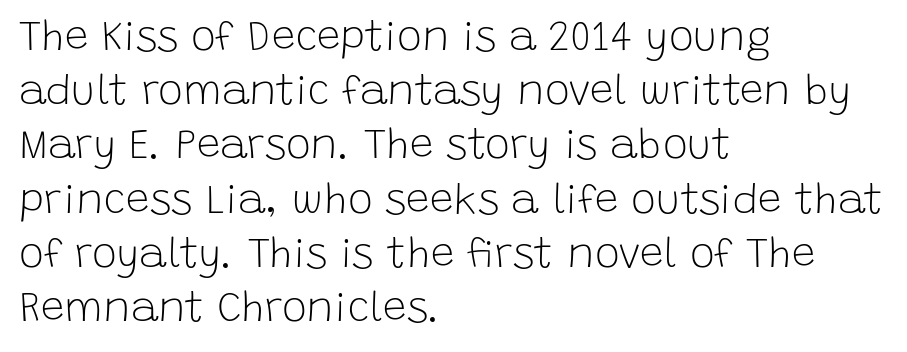
{"serif": "no", "italic": "no", "bold": "no", "weight": "light", "width": "normal", "stroke_contrast": "low", "x_height": "large", "monospaced": "no", "underline": "no", "align": "left", "line_spacing": "normal", "line_spacing_ratio": 1.29, "letter_spacing": "normal", "letter_spacing_em": 0.0, "glyph_px": 42}
